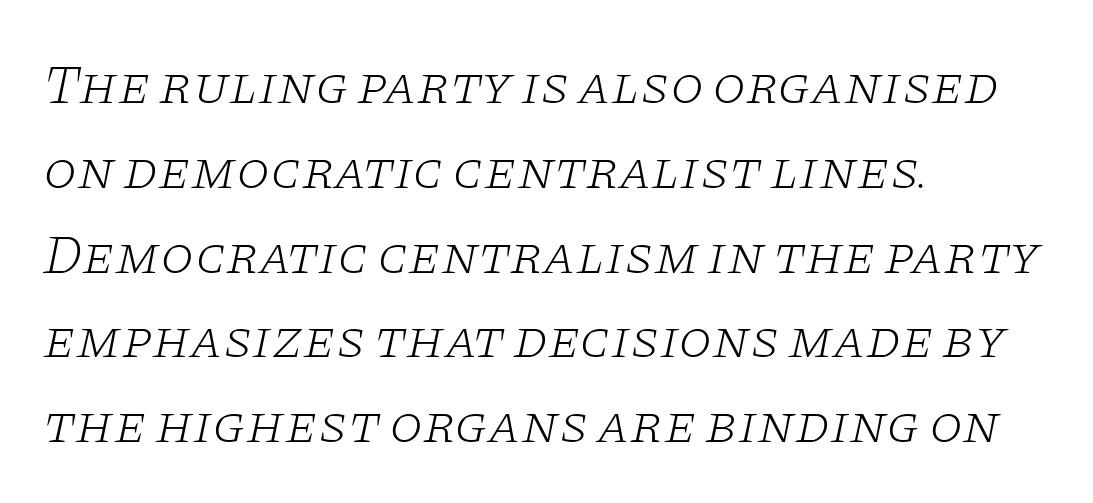
{"serif": "yes", "italic": "yes", "lean": "right", "slant_degrees": 11, "bold": "no", "weight": "light", "width": "wide", "stroke_contrast": "low", "x_height": "large", "monospaced": "no", "underline": "no", "align": "left", "line_spacing": "normal", "line_spacing_ratio": 1.57, "letter_spacing": "normal", "letter_spacing_em": 0.0, "glyph_px": 54}
